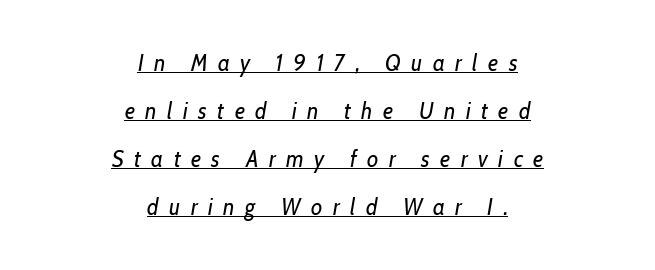
{"italic": "yes", "lean": "right", "slant_degrees": 10, "bold": "no", "underline": "yes", "align": "center", "line_spacing": "loose", "line_spacing_ratio": 2.09, "letter_spacing": "wide", "letter_spacing_em": 0.46, "glyph_px": 23}
